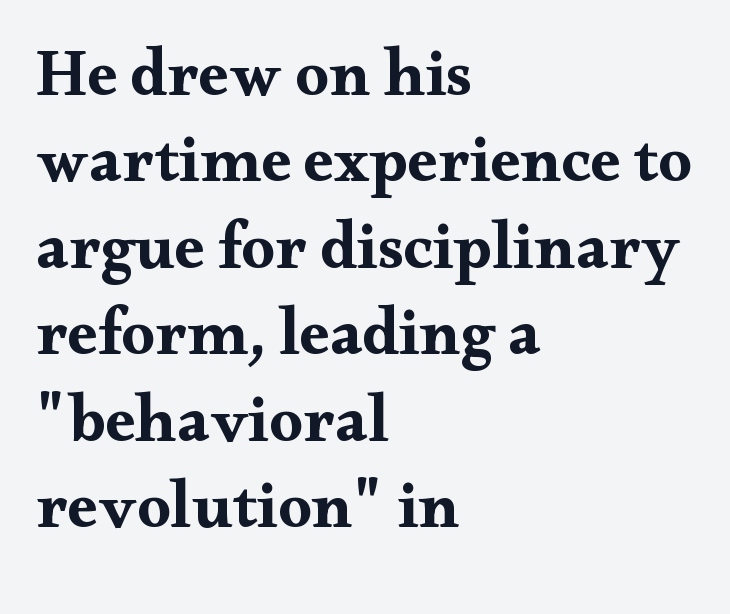
{"serif": "yes", "italic": "no", "bold": "yes", "weight": "bold", "width": "wide", "stroke_contrast": "medium", "x_height": "small", "monospaced": "no", "underline": "no", "align": "left", "line_spacing": "normal", "line_spacing_ratio": 1.29, "letter_spacing": "normal", "letter_spacing_em": 0.0, "glyph_px": 67}
